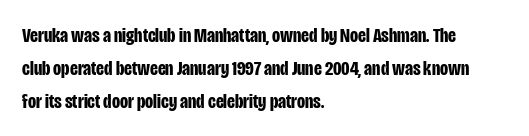
{"italic": "no", "bold": "yes", "underline": "no", "align": "left", "line_spacing": "normal", "line_spacing_ratio": 1.57, "letter_spacing": "normal", "letter_spacing_em": 0.0, "glyph_px": 21}
